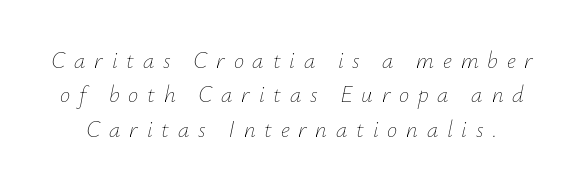
The font's italic variant was chosen for this text. Vertical stems look standard width or narrower in stroke. The specimen omits any rule beneath the text block's lines. This rendering widens character spacing well past its baseline value. Rows of type keep a routine distance in the vertical direction.
